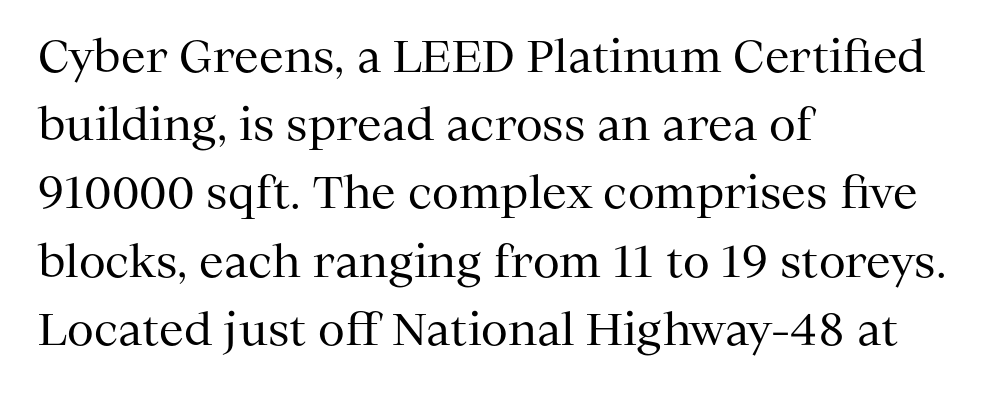
Q: Is the text bold? A: No.
Q: Is the text italic (slanted)? A: No, it is upright.
Q: Is the typeface a serif or a sans-serif typeface? A: Serif.
Q: Is the text underlined? A: No.
Q: How is the paragraph aligned? A: Left-aligned.
Q: Is the spacing between letters normal or unusually wide? A: Normal.
Q: Is the spacing between lines tight, normal or loose? A: Normal.
Q: Width (condensed, normal, or wide)? A: Normal.
Q: Stroke contrast? A: Medium.
Q: x-height? A: Medium.
Q: Monospaced? A: No.
